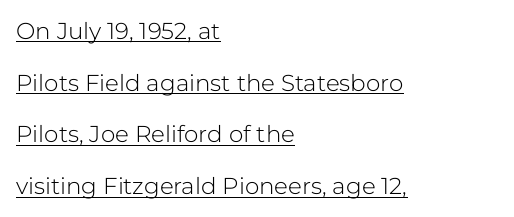
This rendering leaves character spacing at its baseline value. Notice how the passage keeps a crisp vertical edge on the left only. Successive baselines arrive slowly, with a big drop between each. Notice how the stems are strictly vertical — no italics here.
